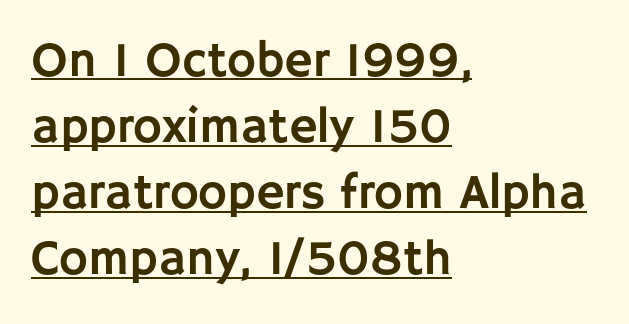
The image shows 49 px sans-serif type, upright; set left-aligned, normal line spacing (1.35x), normal letter spacing, underlined; low stroke contrast and a large x-height.
